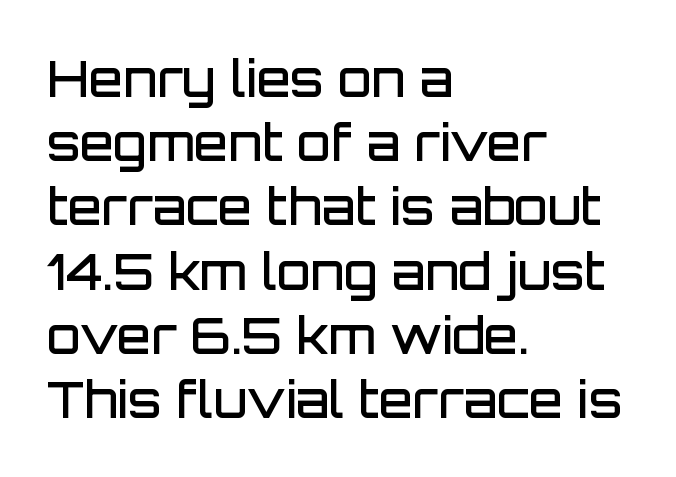
{"serif": "no", "italic": "no", "bold": "semi", "weight": "semibold", "width": "normal", "stroke_contrast": "low", "x_height": "large", "monospaced": "no", "underline": "no", "align": "left", "line_spacing": "normal", "line_spacing_ratio": 1.31, "letter_spacing": "normal", "letter_spacing_em": 0.0, "glyph_px": 49}
